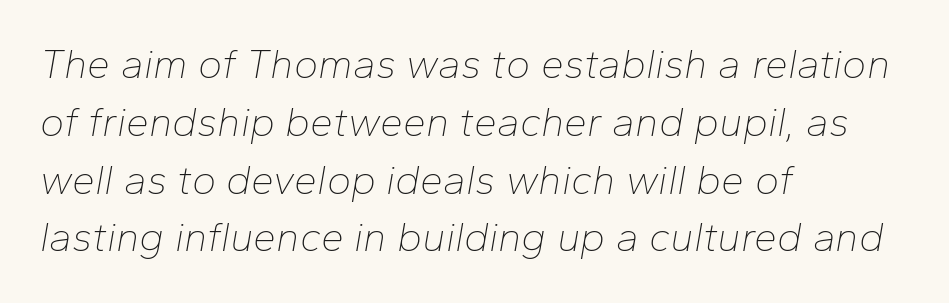
Q: Is the text bold? A: No.
Q: Is the text italic (slanted)? A: Yes, it leans right by about 10 degrees.
Q: Is the text underlined? A: No.
Q: How is the paragraph aligned? A: Left-aligned.
Q: Is the spacing between letters normal or unusually wide? A: Normal.
Q: Is the spacing between lines tight, normal or loose? A: Normal.
Q: Width (condensed, normal, or wide)? A: Normal.
Q: Stroke contrast? A: Low.
Q: x-height? A: Medium.
Q: Monospaced? A: No.
